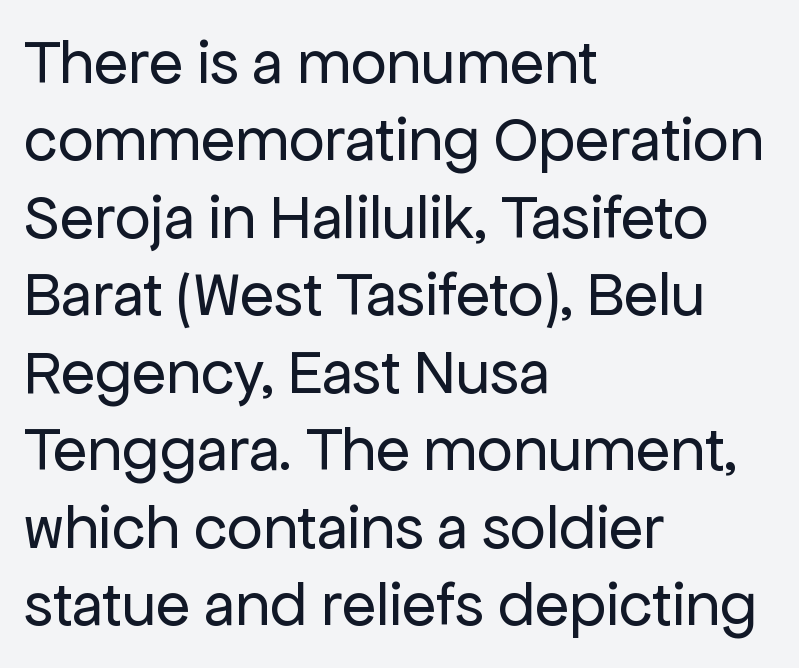
The image shows 63 px regular-weight sans-serif type, upright; set left-aligned, line spacing 1.23x, normal letter spacing, not underlined; low stroke contrast and a medium x-height.
